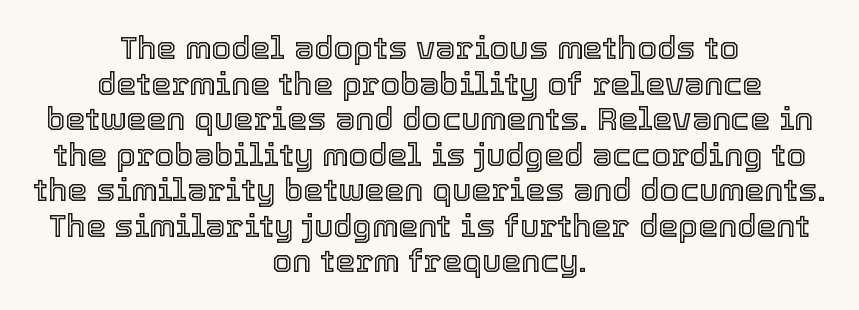
The image shows 32 px text type, upright; set centered, tight line spacing (1.11x), normal letter spacing, not underlined; a medium x-height.
